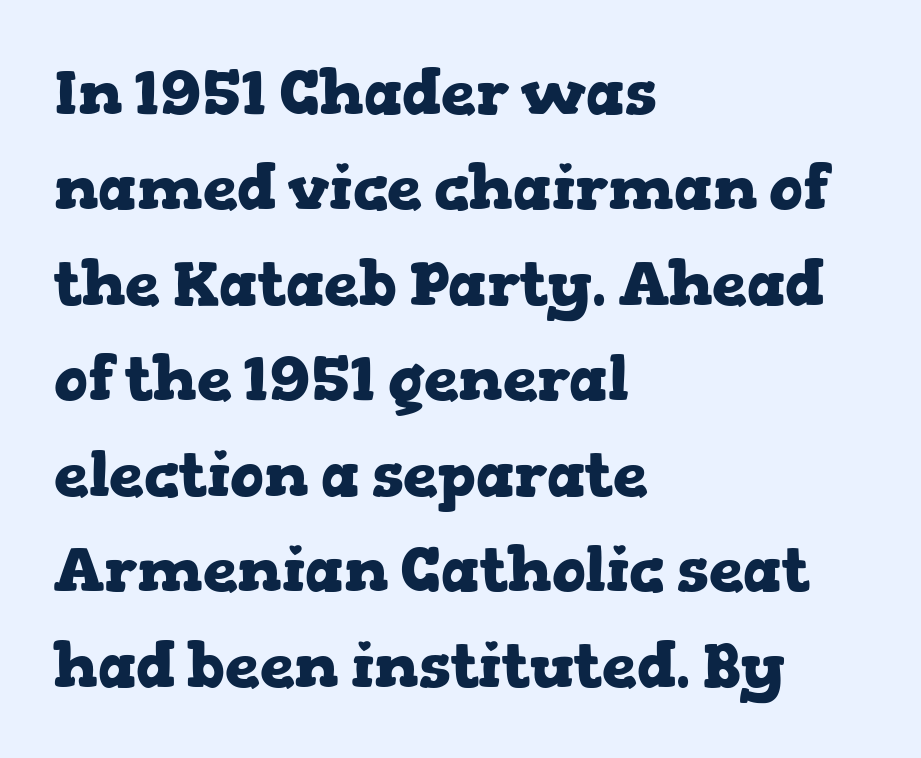
{"serif": "yes", "italic": "no", "bold": "yes", "weight": "heavy", "width": "wide", "stroke_contrast": "low", "x_height": "medium", "monospaced": "no", "underline": "no", "align": "left", "line_spacing": "normal", "line_spacing_ratio": 1.54, "letter_spacing": "normal", "letter_spacing_em": 0.0, "glyph_px": 62}
